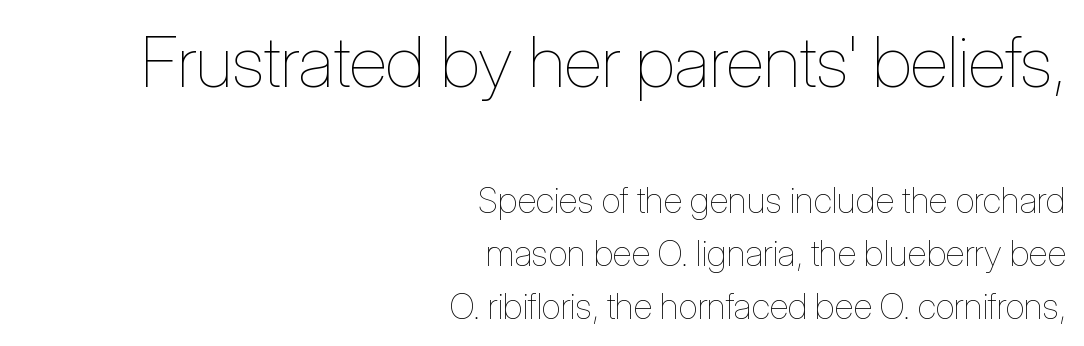
{"italic": "no", "bold": "no", "weight": "thin", "width": "condensed", "stroke_contrast": "low", "x_height": "medium", "monospaced": "no", "underline": "no", "align": "right", "line_spacing": "normal", "line_spacing_ratio": 1.46, "letter_spacing": "normal", "letter_spacing_em": 0.0, "larger_block": "first", "size_ratio": 1.97, "glyph_px": 71}
